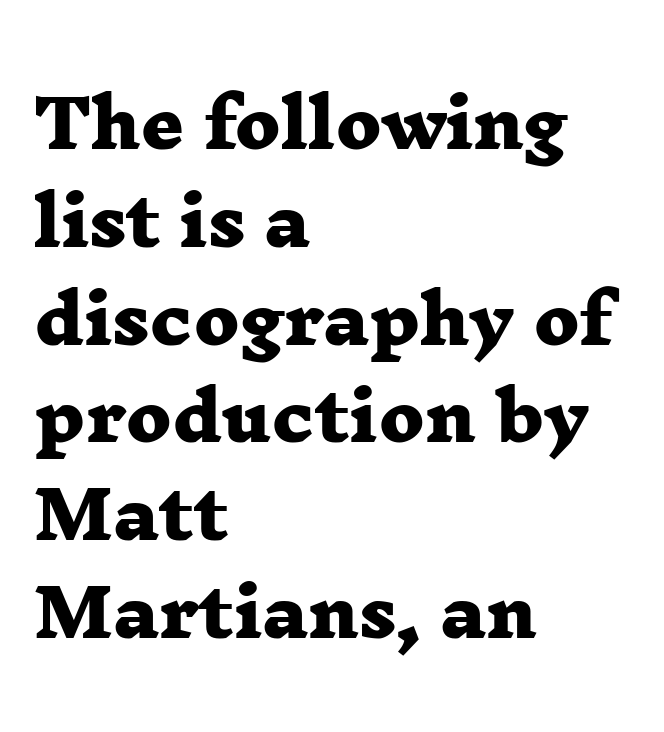
Which margin do the lines hug? The left one — the right edge is uneven. How are the letters spaced? Ordinarily, with no added tracking. The gap between lines stays unmarked. I'd describe the lettering as bold — thick and assertive.
